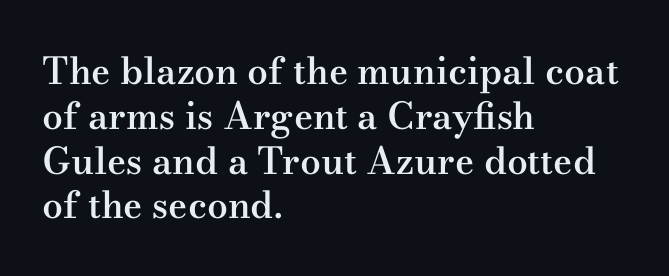
Q: Is the text bold? A: Semi-bold.
Q: Is the text italic (slanted)? A: No, it is upright.
Q: Is the typeface a serif or a sans-serif typeface? A: Serif.
Q: Is the text underlined? A: No.
Q: How is the paragraph aligned? A: Left-aligned.
Q: Is the spacing between letters normal or unusually wide? A: Normal.
Q: Width (condensed, normal, or wide)? A: Wide.
Q: Stroke contrast? A: Medium.
Q: x-height? A: Small.
Q: Monospaced? A: No.
